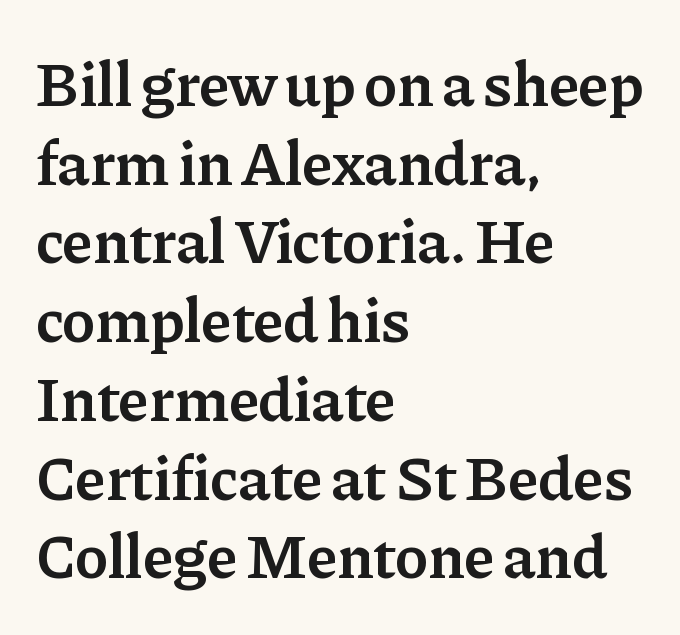
Q: Is the text bold? A: Semi-bold.
Q: Is the text italic (slanted)? A: No, it is upright.
Q: Is the typeface a serif or a sans-serif typeface? A: Serif.
Q: Is the text underlined? A: No.
Q: How is the paragraph aligned? A: Left-aligned.
Q: Is the spacing between letters normal or unusually wide? A: Normal.
Q: Is the spacing between lines tight, normal or loose? A: Normal.
Q: Width (condensed, normal, or wide)? A: Normal.
Q: Stroke contrast? A: Low.
Q: x-height? A: Medium.
Q: Monospaced? A: No.
